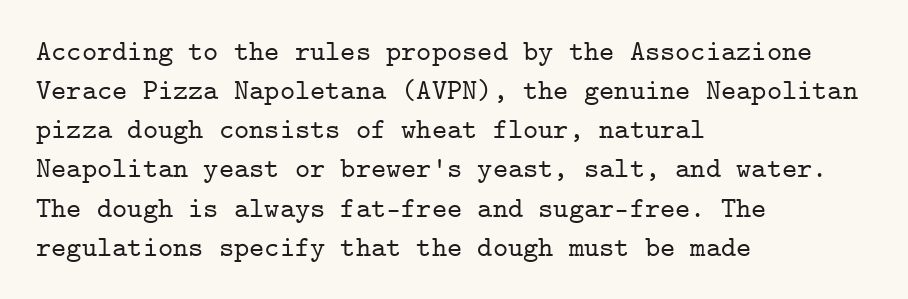
{"serif": "yes", "italic": "no", "width": "normal", "stroke_contrast": "low", "x_height": "medium", "monospaced": "yes", "underline": "no", "align": "left", "line_spacing": "normal", "line_spacing_ratio": 1.35, "letter_spacing": "normal", "letter_spacing_em": 0.0, "glyph_px": 29}
